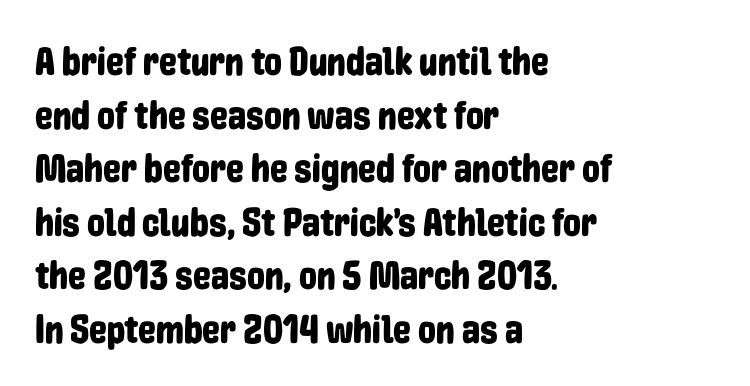
The letters sit at their default tracking, neither squeezed nor spread. Visually the block forms a straight wall on the left and a jagged coastline on the right. Quick note: interline space is typical. Look at the bottom of the vertical strokes: they stop flat, with no serifs.
